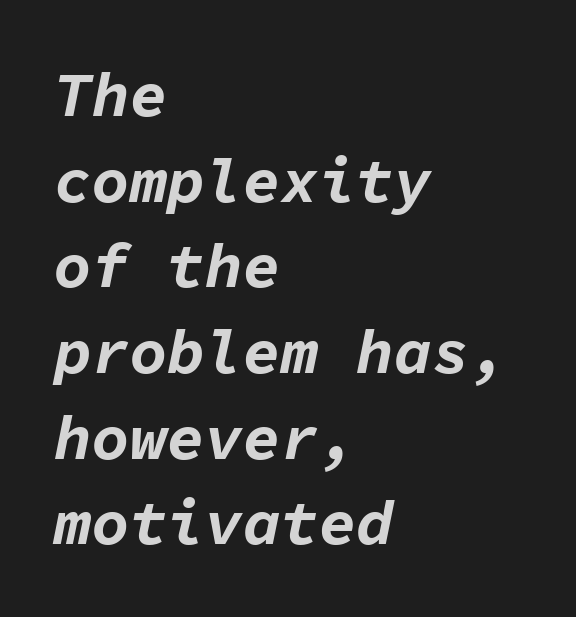
{"italic": "yes", "lean": "right", "slant_degrees": 11, "bold": "yes", "weight": "bold", "width": "normal", "stroke_contrast": "low", "x_height": "medium", "monospaced": "yes", "underline": "no", "align": "left", "line_spacing": "normal", "line_spacing_ratio": 1.36, "letter_spacing": "normal", "letter_spacing_em": 0.0, "glyph_px": 63}
